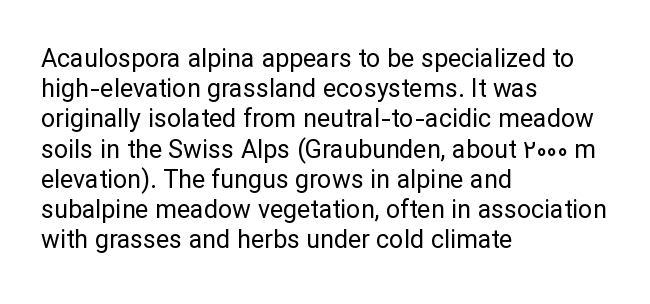
Q: Is the text bold? A: No.
Q: Is the text italic (slanted)? A: No, it is upright.
Q: Is the text underlined? A: No.
Q: How is the paragraph aligned? A: Left-aligned.
Q: Is the spacing between letters normal or unusually wide? A: Normal.
